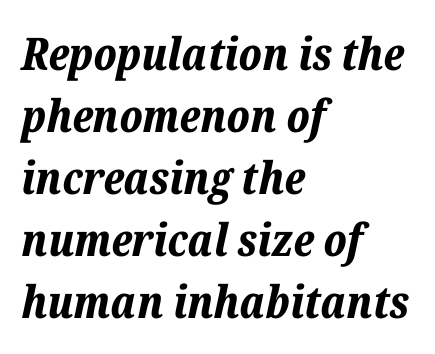
Q: Is the text bold? A: Yes.
Q: Is the text italic (slanted)? A: Yes, it leans right by about 12 degrees.
Q: Is the text underlined? A: No.
Q: How is the paragraph aligned? A: Left-aligned.
Q: Is the spacing between letters normal or unusually wide? A: Normal.
Q: Is the spacing between lines tight, normal or loose? A: Normal.
Q: Width (condensed, normal, or wide)? A: Normal.
Q: Stroke contrast? A: Low.
Q: x-height? A: Medium.
Q: Monospaced? A: No.
